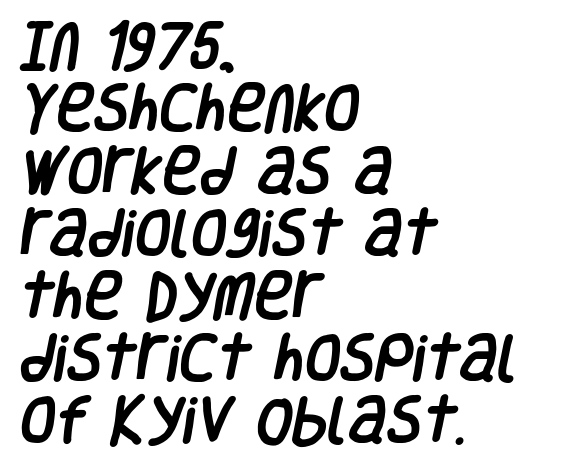
The image shows 52 px condensed sans-serif type; set left-aligned, line spacing 1.2x, normal letter spacing, not underlined; low stroke contrast and a large x-height.
